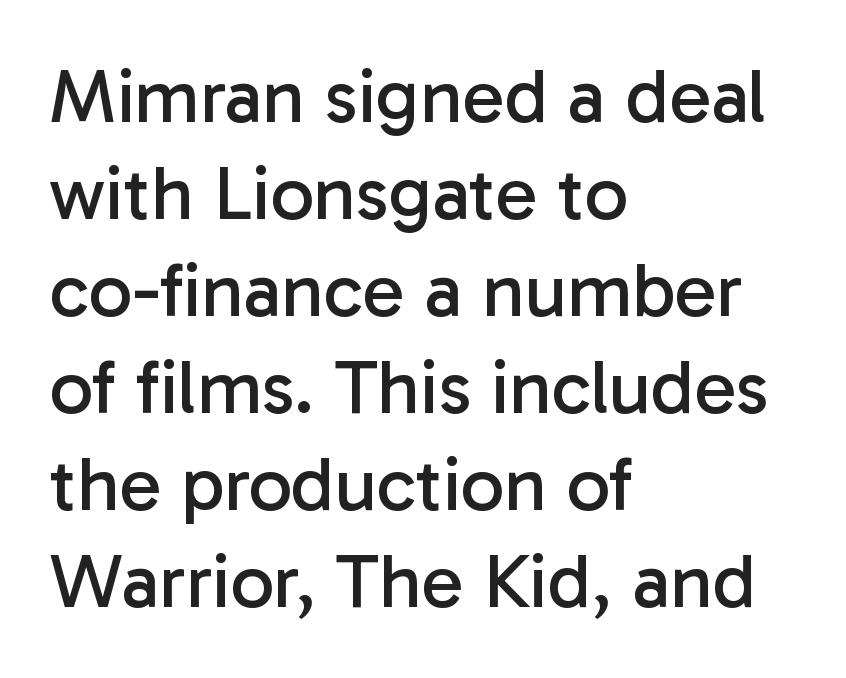
{"serif": "no", "italic": "no", "bold": "no", "weight": "regular", "width": "normal", "stroke_contrast": "low", "x_height": "medium", "monospaced": "no", "underline": "no", "align": "left", "line_spacing": "normal", "line_spacing_ratio": 1.26, "letter_spacing": "normal", "letter_spacing_em": 0.0, "glyph_px": 77}
